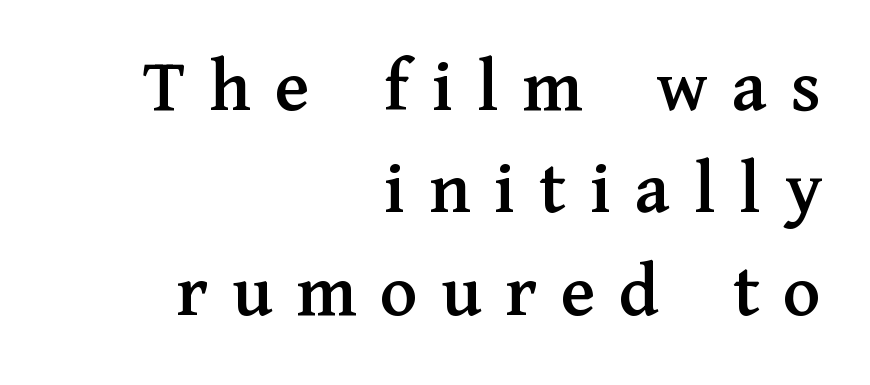
The image shows 77 px serif type, upright; set right-aligned, normal line spacing (1.33x), unusually wide letter spacing (+0.31 em), not underlined; medium stroke contrast and a medium x-height.
